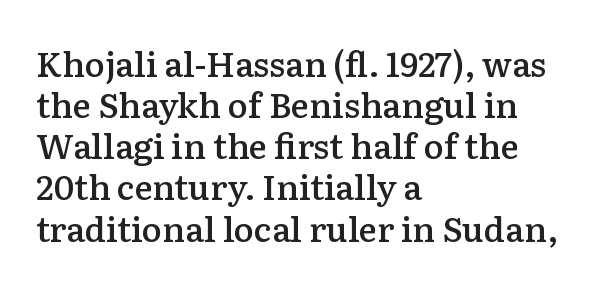
Q: Is the text bold? A: Semi-bold.
Q: Is the text italic (slanted)? A: No, it is upright.
Q: Is the typeface a serif or a sans-serif typeface? A: Serif.
Q: Is the text underlined? A: No.
Q: How is the paragraph aligned? A: Left-aligned.
Q: Is the spacing between letters normal or unusually wide? A: Normal.
Q: Width (condensed, normal, or wide)? A: Normal.
Q: Stroke contrast? A: Low.
Q: x-height? A: Medium.
Q: Monospaced? A: No.
